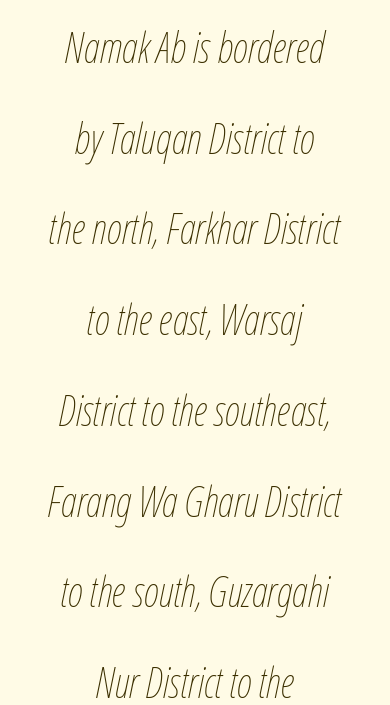
{"italic": "yes", "lean": "right", "slant_degrees": 12, "bold": "no", "weight": "thin", "width": "condensed", "stroke_contrast": "low", "x_height": "medium", "monospaced": "no", "underline": "no", "align": "center", "line_spacing": "loose", "line_spacing_ratio": 2.16, "letter_spacing": "normal", "letter_spacing_em": 0.0, "glyph_px": 42}
